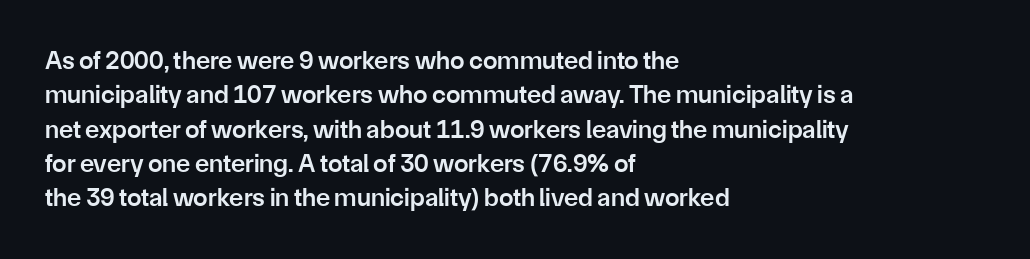
Q: Is the text bold? A: Semi-bold.
Q: Is the text italic (slanted)? A: No, it is upright.
Q: Is the text underlined? A: No.
Q: How is the paragraph aligned? A: Left-aligned.
Q: Is the spacing between letters normal or unusually wide? A: Normal.
Q: Is the spacing between lines tight, normal or loose? A: Normal.
